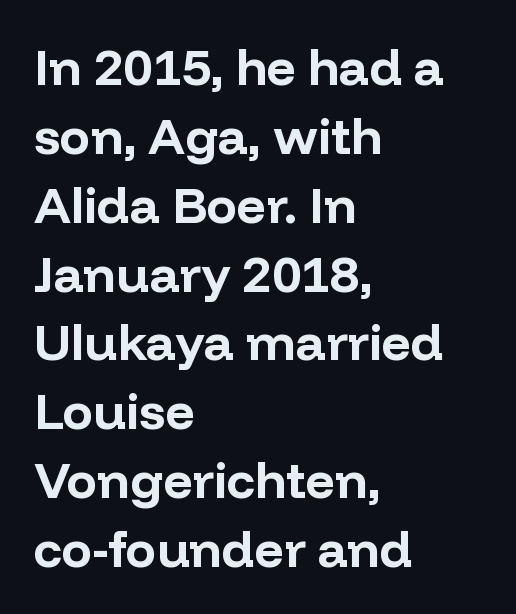
Tracking here is standard; glyphs follow each other at the usual distance. Typographically, this falls in the sans-serif category. In CSS terms this would be text-align: left. A typesetter would call this leading conventional body-copy spacing. Is there any slant? The stems are plumb. Note the varied advance widths — an 'i' is clearly narrower than an 'm'.
